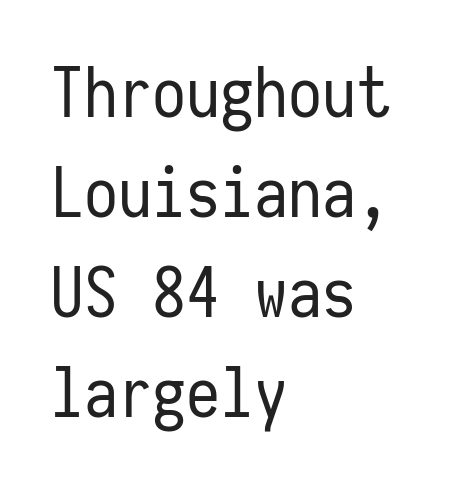
The font is comparable to plain body text, perhaps lighter. A typesetter would mark this as roman, not italic. A typesetter would call this leading conventional body-copy spacing. There is no visible air inserted between adjacent glyphs.
